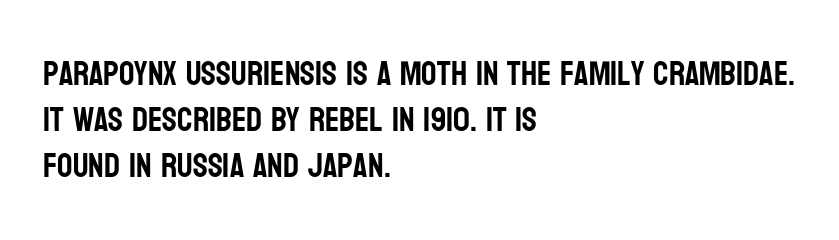
Standard letterfit; no display-style spreading of the glyphs. Stroke terminals: plain, sans-serif. A clean baseline with only descenders dipping below it. Character widths vary here, with narrow letters taking less room than wide ones. Upright lettering throughout. How would I describe the line gaps? Plain and ordinary.
